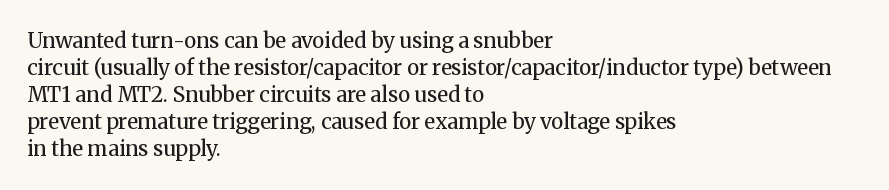
Q: Is the text bold? A: No.
Q: Is the text italic (slanted)? A: No, it is upright.
Q: Is the text underlined? A: No.
Q: How is the paragraph aligned? A: Left-aligned.
Q: Is the spacing between letters normal or unusually wide? A: Normal.
Q: Is the spacing between lines tight, normal or loose? A: Normal.
